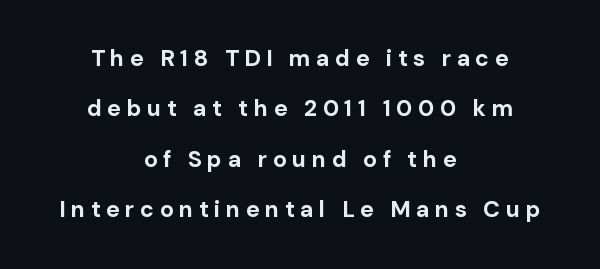
Q: Is the text bold? A: Yes.
Q: Is the text italic (slanted)? A: No, it is upright.
Q: Is the text underlined? A: No.
Q: How is the paragraph aligned? A: Centered.
Q: Is the spacing between letters normal or unusually wide? A: Unusually wide.
Q: Is the spacing between lines tight, normal or loose? A: Loose.
